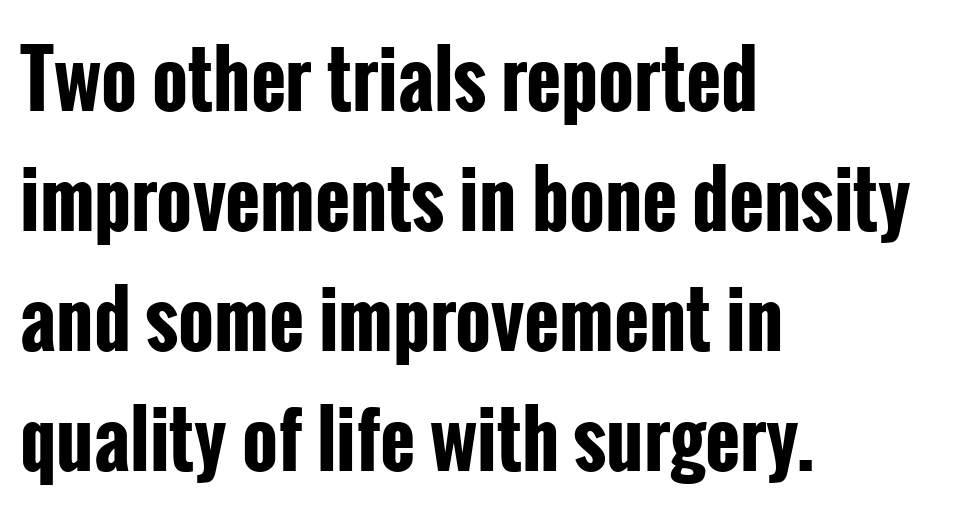
The type is set solid horizontally, with unmodified tracking. Look at the bottom of the vertical strokes: they stop flat, with no serifs. The face used here is proportionally spaced, like ordinary book or web type. Type without underlining. Is there much room between lines? A standard amount, neither cramped nor airy. Quick note: not italic, upright.
